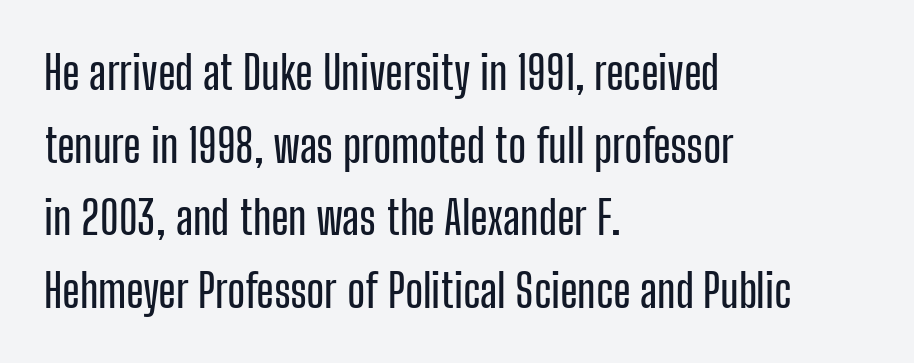
The image shows 46 px condensed sans-serif type, upright; set left-aligned, normal line spacing (1.58x), normal letter spacing, not underlined; low stroke contrast and a medium x-height.
